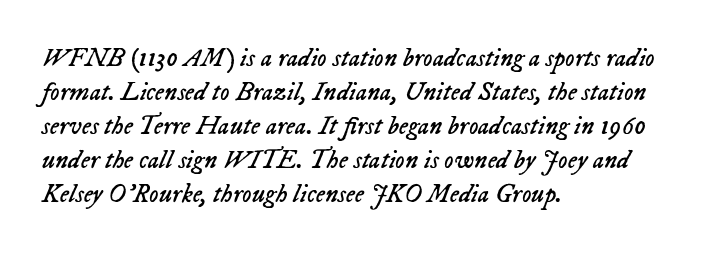
Q: Is the text bold? A: No.
Q: Is the text italic (slanted)? A: Yes, it leans right by about 23 degrees.
Q: Is the text underlined? A: No.
Q: How is the paragraph aligned? A: Left-aligned.
Q: Is the spacing between letters normal or unusually wide? A: Normal.
Q: Is the spacing between lines tight, normal or loose? A: Normal.
